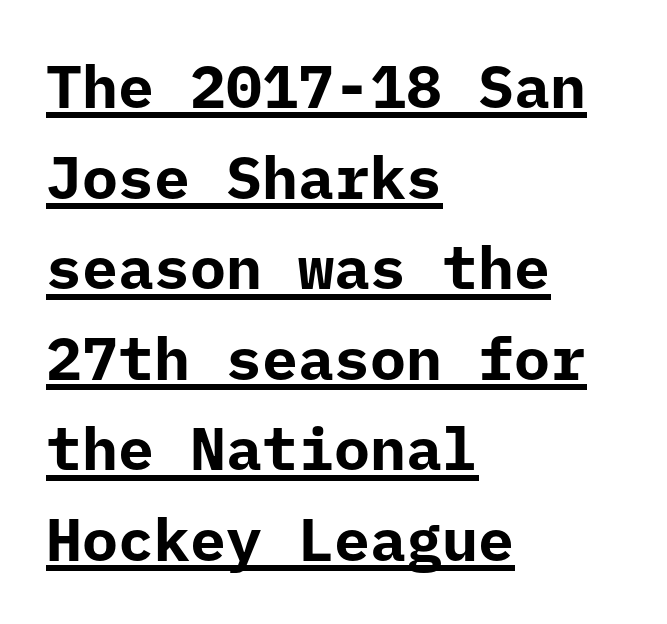
Q: Is the text bold? A: Yes.
Q: Is the text italic (slanted)? A: No, it is upright.
Q: Is the typeface a serif or a sans-serif typeface? A: Sans-serif.
Q: Is the text underlined? A: Yes.
Q: How is the paragraph aligned? A: Left-aligned.
Q: Is the spacing between letters normal or unusually wide? A: Normal.
Q: Is the spacing between lines tight, normal or loose? A: Normal.
Q: Width (condensed, normal, or wide)? A: Normal.
Q: Stroke contrast? A: Low.
Q: x-height? A: Medium.
Q: Monospaced? A: Yes.
